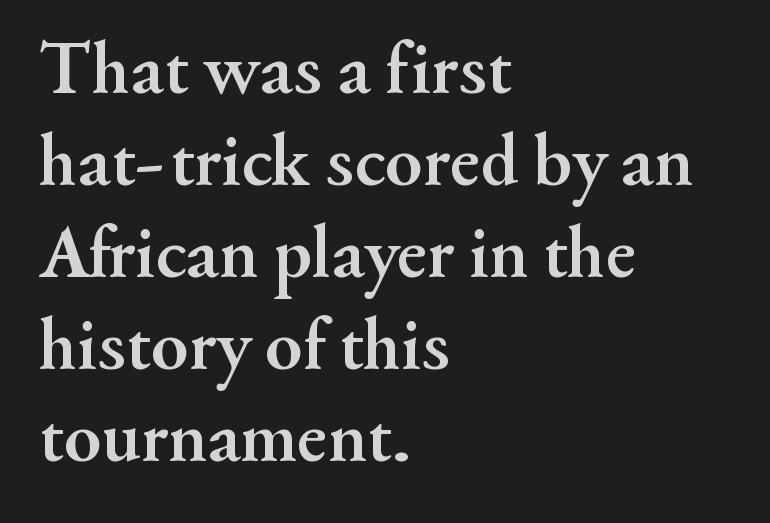
Notice how thick the strokes are: this is what a full bold looks like. Designer's note — italics off, roman on. Each letter keeps its own natural width here, so spacing adapts to shape. You can tell from the footed stems that serif type was used.
